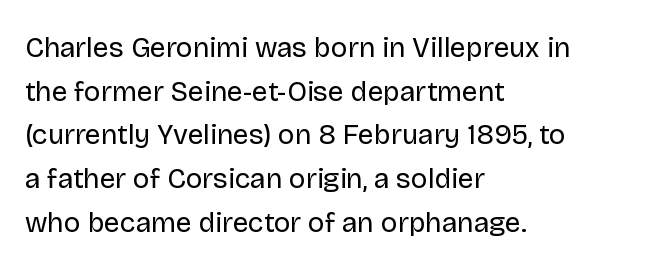
The image shows 28 px regular-weight sans-serif type, upright; set left-aligned, normal line spacing (1.56x), normal letter spacing, not underlined; low stroke contrast and a large x-height.
